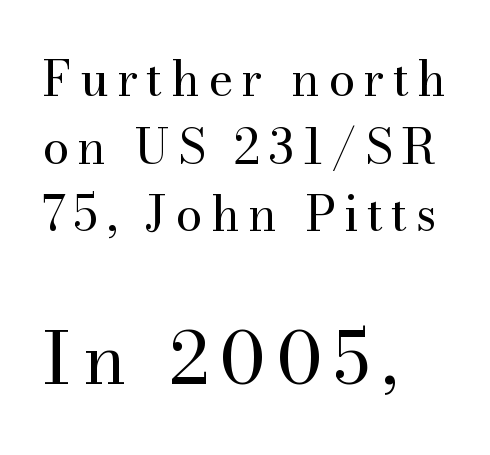
The image shows 72 px regular-weight serif type, upright; set left-aligned, normal line spacing (1.41x), not underlined; the second (bottom) block is 1.5x larger; medium stroke contrast and a small x-height.
